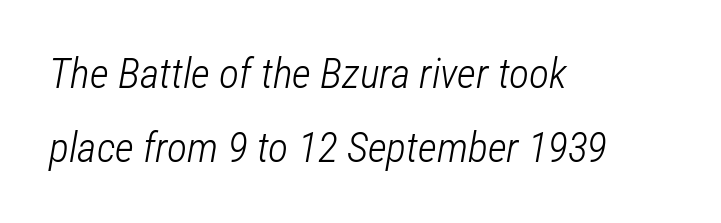
{"italic": "yes", "lean": "right", "slant_degrees": 12, "bold": "no", "weight": "light", "width": "condensed", "stroke_contrast": "low", "x_height": "medium", "monospaced": "no", "underline": "no", "align": "left", "line_spacing_ratio": 1.77, "letter_spacing": "normal", "letter_spacing_em": 0.0, "glyph_px": 42}
